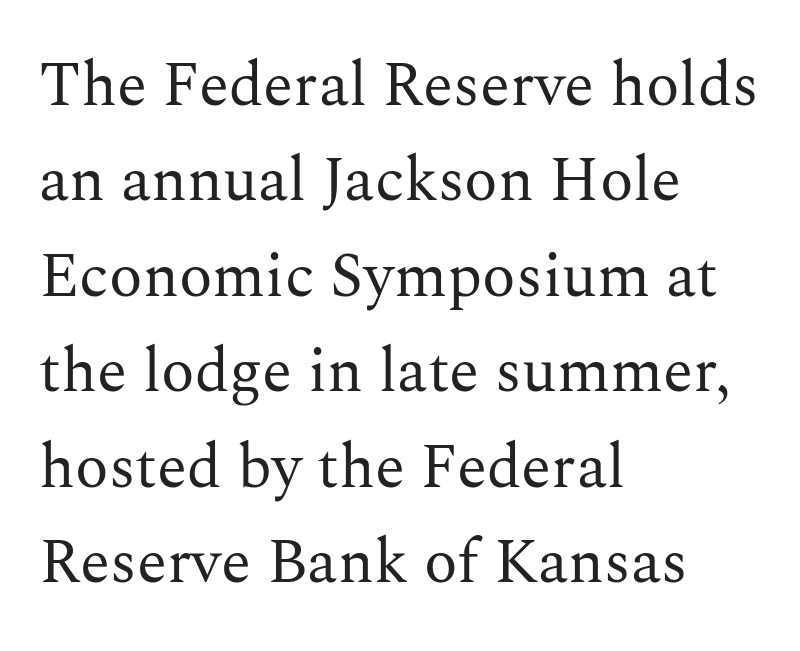
This is not heavy type; no bold has been used. A typesetter would call this proportional, since set widths differ per character. The space directly below the letters is spotless. Students, note that the glyphs here touch the page at normal intervals. Each letter's strokes conclude with small projecting serifs.
